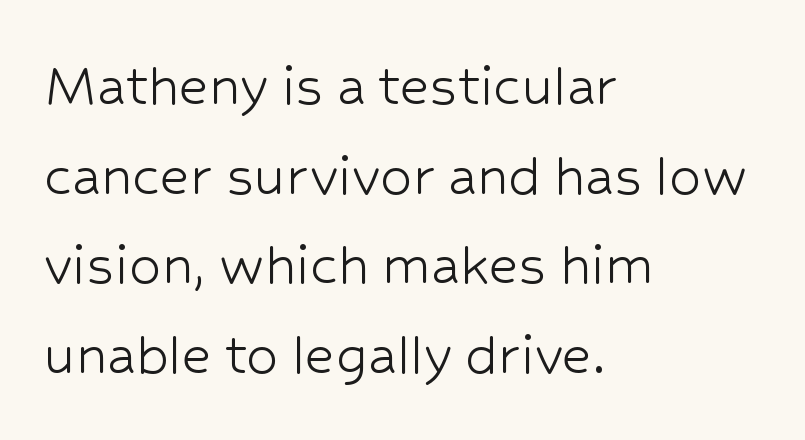
Anything drawn beneath the words? Only blank space. Grotesque or geometric, the face here clearly has no serifs. Honestly, the letter spacing is just normal — you wouldn't notice it. No letter is thick-stroked: the sample isn't bold. Think of a printed novel: that variable character pitch is what you see here.
